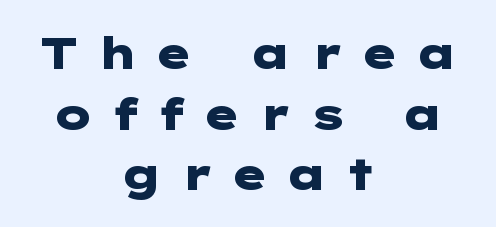
Stroke terminals: plain, sans-serif. It's the straight-up-and-down kind of type. Pretty heavy lettering here — definitely bold. Both edges are ragged and mirror each other, which tells us the setting is centered. Descenders are the only things crossing below the line.
